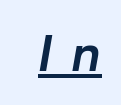
Q: Is the text bold? A: Semi-bold.
Q: Is the text italic (slanted)? A: Yes, it leans right by about 10 degrees.
Q: Is the text underlined? A: Yes.
Q: Is the spacing between letters normal or unusually wide? A: Unusually wide.
Q: Width (condensed, normal, or wide)? A: Normal.
Q: Stroke contrast? A: Low.
Q: x-height? A: Medium.
Q: Monospaced? A: No.
